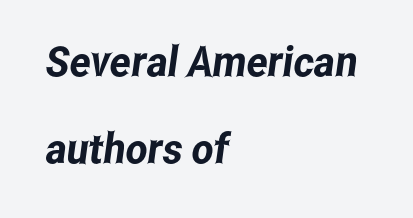
The image shows 42 px condensed sans-serif type; set left-aligned, loose line spacing (2.06x), normal letter spacing, not underlined; low stroke contrast and a medium x-height.
